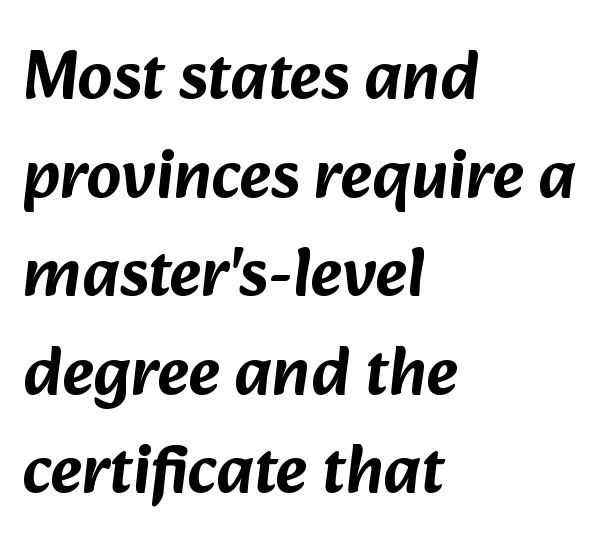
Q: Is the typeface a serif or a sans-serif typeface? A: Sans-serif.
Q: Is the text underlined? A: No.
Q: How is the paragraph aligned? A: Left-aligned.
Q: Is the spacing between letters normal or unusually wide? A: Normal.
Q: Is the spacing between lines tight, normal or loose? A: Normal.
Q: Width (condensed, normal, or wide)? A: Normal.
Q: Stroke contrast? A: Low.
Q: x-height? A: Medium.
Q: Monospaced? A: No.
